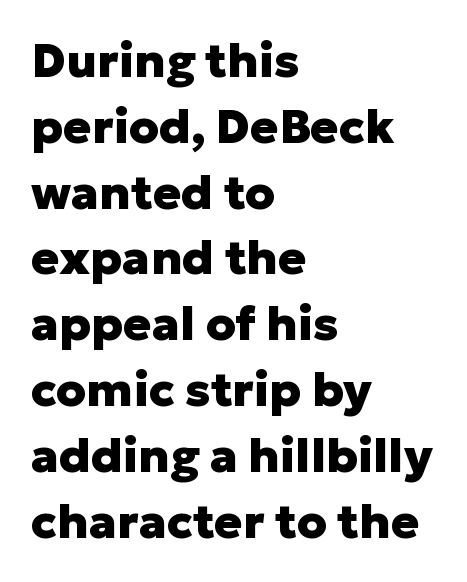
Q: Is the text bold? A: Yes.
Q: Is the text italic (slanted)? A: No, it is upright.
Q: Is the typeface a serif or a sans-serif typeface? A: Sans-serif.
Q: Is the text underlined? A: No.
Q: How is the paragraph aligned? A: Left-aligned.
Q: Is the spacing between letters normal or unusually wide? A: Normal.
Q: Is the spacing between lines tight, normal or loose? A: Normal.
Q: Width (condensed, normal, or wide)? A: Normal.
Q: Stroke contrast? A: Low.
Q: x-height? A: Medium.
Q: Monospaced? A: No.
